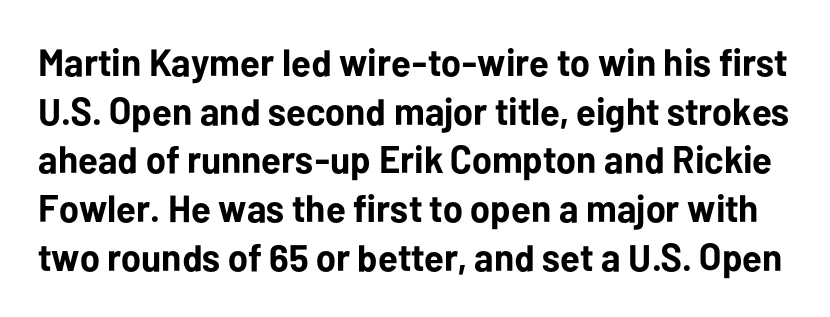
Q: Is the text bold? A: Yes.
Q: Is the text italic (slanted)? A: No, it is upright.
Q: Is the typeface a serif or a sans-serif typeface? A: Sans-serif.
Q: Is the text underlined? A: No.
Q: Is the spacing between letters normal or unusually wide? A: Normal.
Q: Is the spacing between lines tight, normal or loose? A: Normal.
Q: Width (condensed, normal, or wide)? A: Normal.
Q: Stroke contrast? A: Low.
Q: x-height? A: Medium.
Q: Monospaced? A: No.
